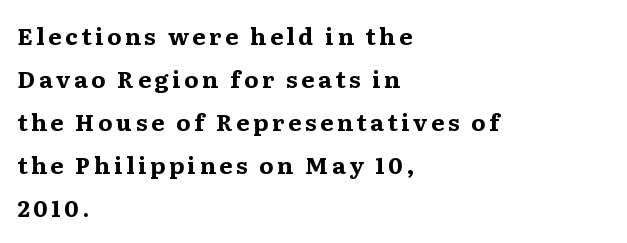
The image shows 23 px bold type, upright; set left-aligned, line spacing 1.87x, not underlined.
